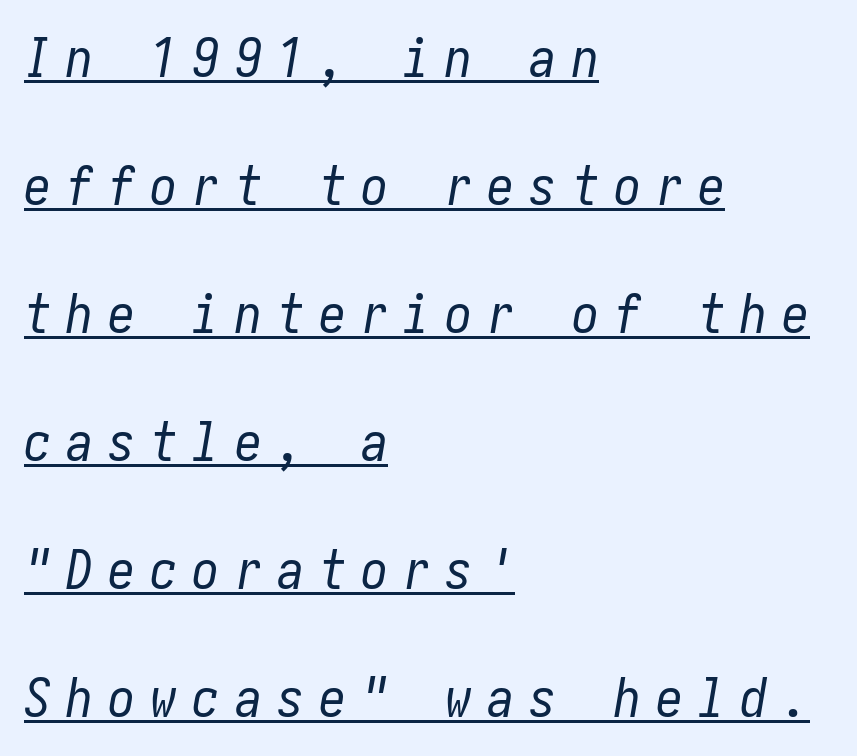
The image shows 54 px regular-weight, condensed type, italic (leaning right); set left-aligned, loose line spacing (2.37x), unusually wide letter spacing (+0.28 em), underlined; low stroke contrast and a medium x-height.
